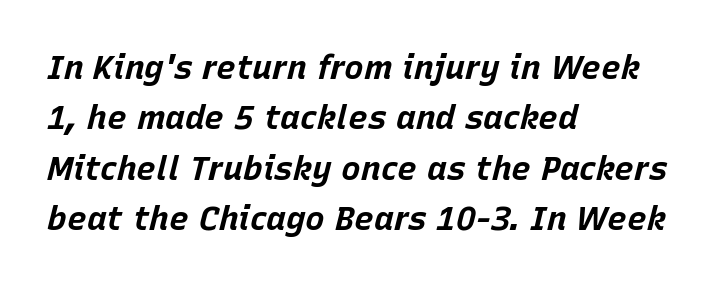
Q: Is the text bold? A: Yes.
Q: Is the text italic (slanted)? A: Yes, it leans right by about 15 degrees.
Q: Is the text underlined? A: No.
Q: How is the paragraph aligned? A: Left-aligned.
Q: Is the spacing between letters normal or unusually wide? A: Normal.
Q: Is the spacing between lines tight, normal or loose? A: Normal.
Q: Width (condensed, normal, or wide)? A: Normal.
Q: Stroke contrast? A: Low.
Q: x-height? A: Large.
Q: Monospaced? A: No.
